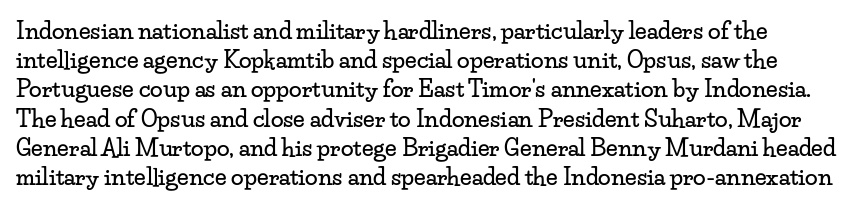
{"italic": "no", "underline": "no", "line_spacing": "normal", "line_spacing_ratio": 1.27, "letter_spacing": "normal", "letter_spacing_em": 0.0, "glyph_px": 23}
